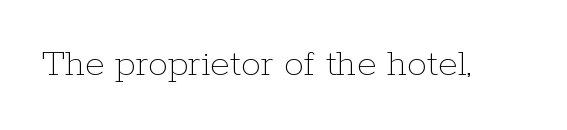
The image shows 40 px thin type, upright; set normal letter spacing, not underlined; low stroke contrast and a medium x-height.
